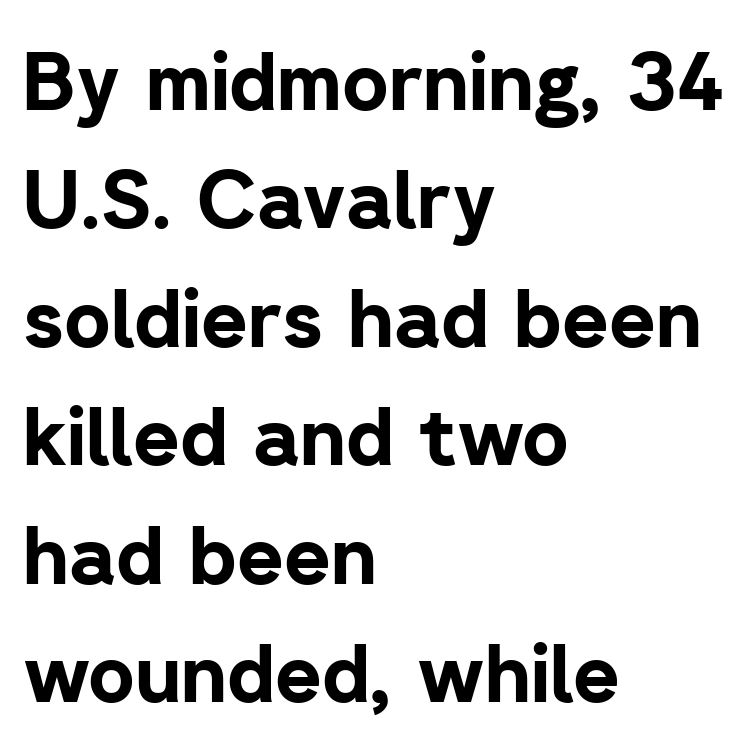
The image shows 80 px bold sans-serif type, upright; set left-aligned, normal line spacing (1.48x), normal letter spacing, not underlined; low stroke contrast and a medium x-height.
